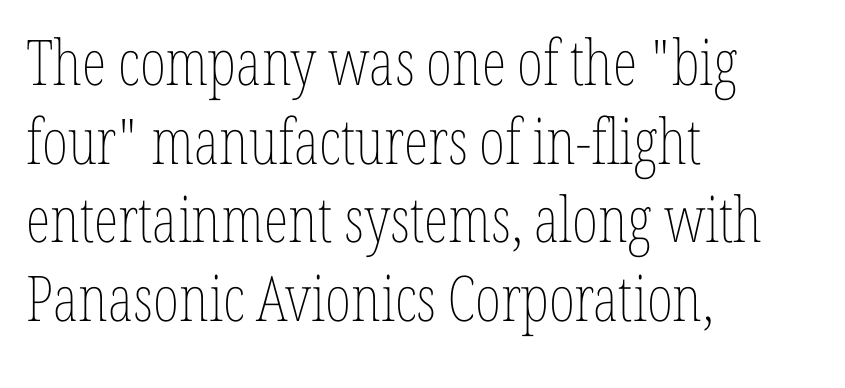
You could not count columns in this text — the font is proportionally spaced. No word sits above an underline. Look at the tracking — it's just the regular setting, nothing added. Italic? Not at all — the glyphs are vertical. The leading is moderate, giving the passage an even texture. Horizontally, the lines are justified to the leading edge only.
